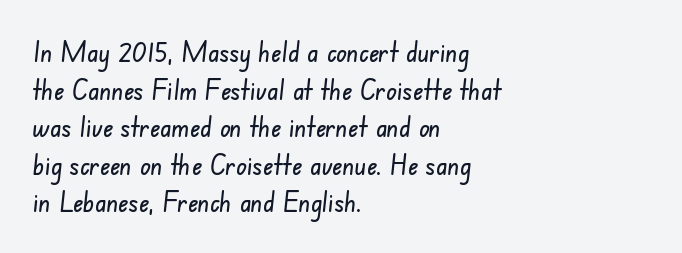
The image shows 28 px condensed sans-serif type; set left-aligned, normal line spacing (1.34x), normal letter spacing, not underlined; low stroke contrast and a small x-height.
